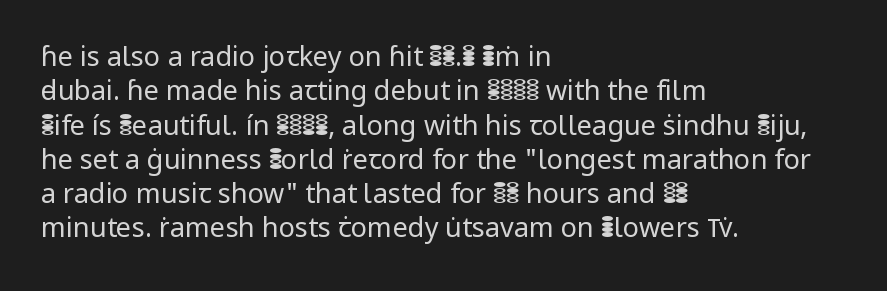
Q: Is the text bold? A: No.
Q: Is the text italic (slanted)? A: No, it is upright.
Q: Is the text underlined? A: No.
Q: How is the paragraph aligned? A: Left-aligned.
Q: Is the spacing between letters normal or unusually wide? A: Normal.
Q: Is the spacing between lines tight, normal or loose? A: Normal.
